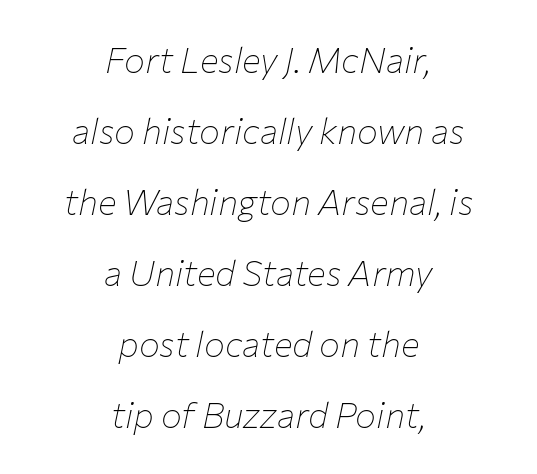
Q: Is the text bold? A: No.
Q: Is the text italic (slanted)? A: Yes, it leans right by about 12 degrees.
Q: Is the text underlined? A: No.
Q: How is the paragraph aligned? A: Centered.
Q: Is the spacing between letters normal or unusually wide? A: Normal.
Q: Is the spacing between lines tight, normal or loose? A: Loose.
Q: Width (condensed, normal, or wide)? A: Normal.
Q: Stroke contrast? A: Low.
Q: x-height? A: Medium.
Q: Monospaced? A: No.
